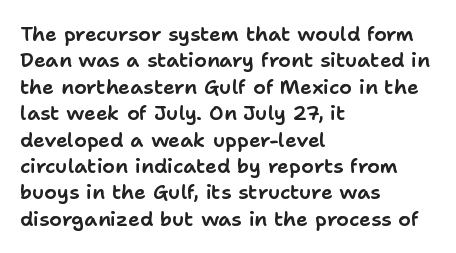
Q: Is the text italic (slanted)? A: No, it is upright.
Q: Is the text underlined? A: No.
Q: How is the paragraph aligned? A: Left-aligned.
Q: Is the spacing between letters normal or unusually wide? A: Normal.
Q: Is the spacing between lines tight, normal or loose? A: Normal.
